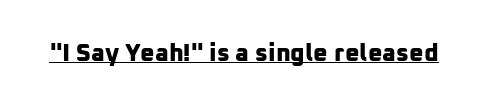
Q: Is the text bold? A: Yes.
Q: Is the text underlined? A: Yes.
Q: Is the spacing between letters normal or unusually wide? A: Normal.
